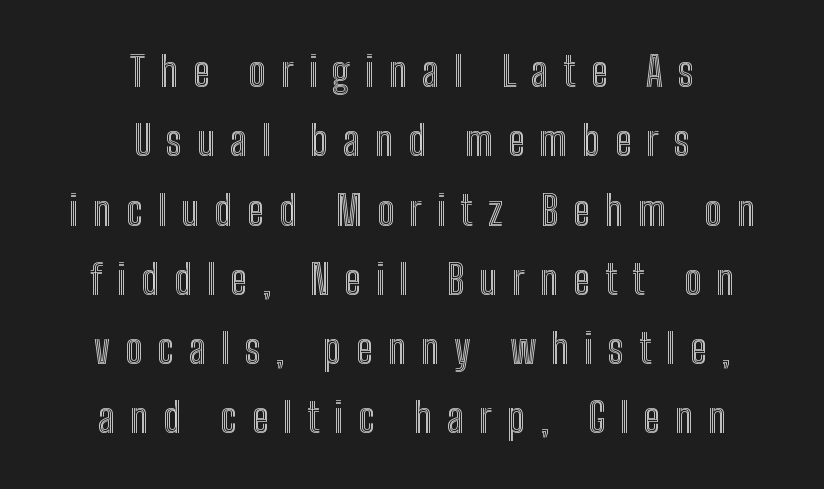
The image shows 41 px condensed type, upright; set centered, normal line spacing (1.69x), unusually wide letter spacing (+0.37 em), not underlined; a medium x-height.
